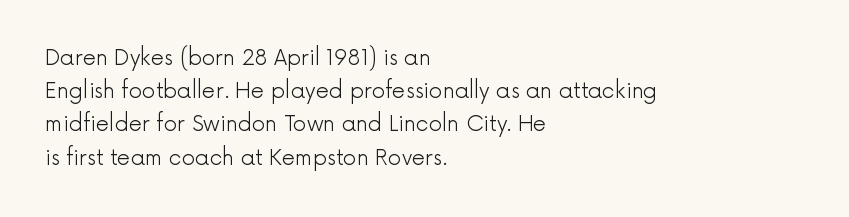
The image shows 21 px text type, upright; set left-aligned, normal line spacing (1.58x), normal letter spacing, not underlined.
